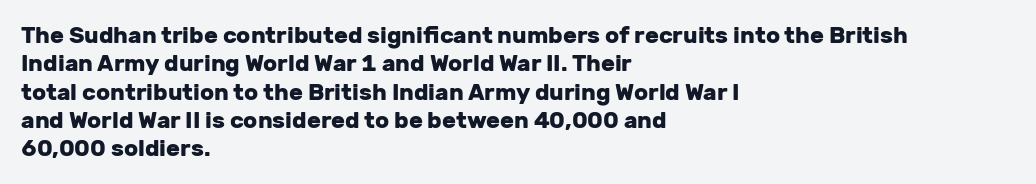
Plain, unruled lines of type. Heft: maximum for text — a bold. The tracking reads as untouched default to a designer's eye. Nope, not italic — everything's standing straight.
